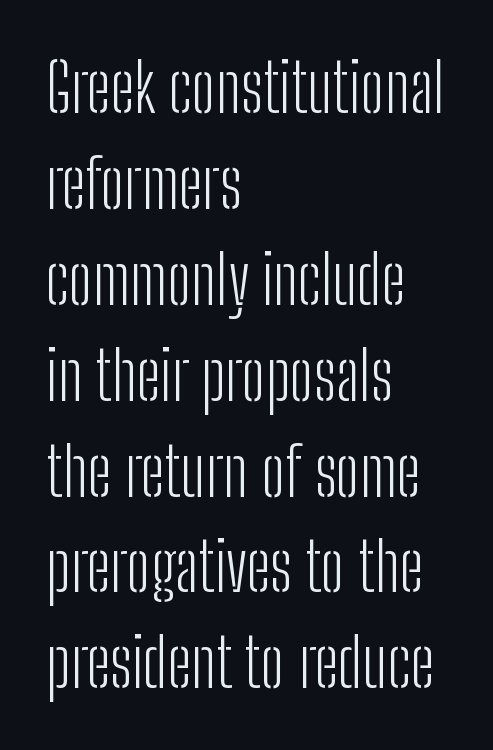
Q: Is the text bold? A: No.
Q: Is the text italic (slanted)? A: No, it is upright.
Q: Is the typeface a serif or a sans-serif typeface? A: Sans-serif.
Q: Is the text underlined? A: No.
Q: How is the paragraph aligned? A: Left-aligned.
Q: Is the spacing between letters normal or unusually wide? A: Normal.
Q: Is the spacing between lines tight, normal or loose? A: Normal.
Q: Width (condensed, normal, or wide)? A: Condensed.
Q: Stroke contrast? A: Low.
Q: x-height? A: Medium.
Q: Monospaced? A: No.
